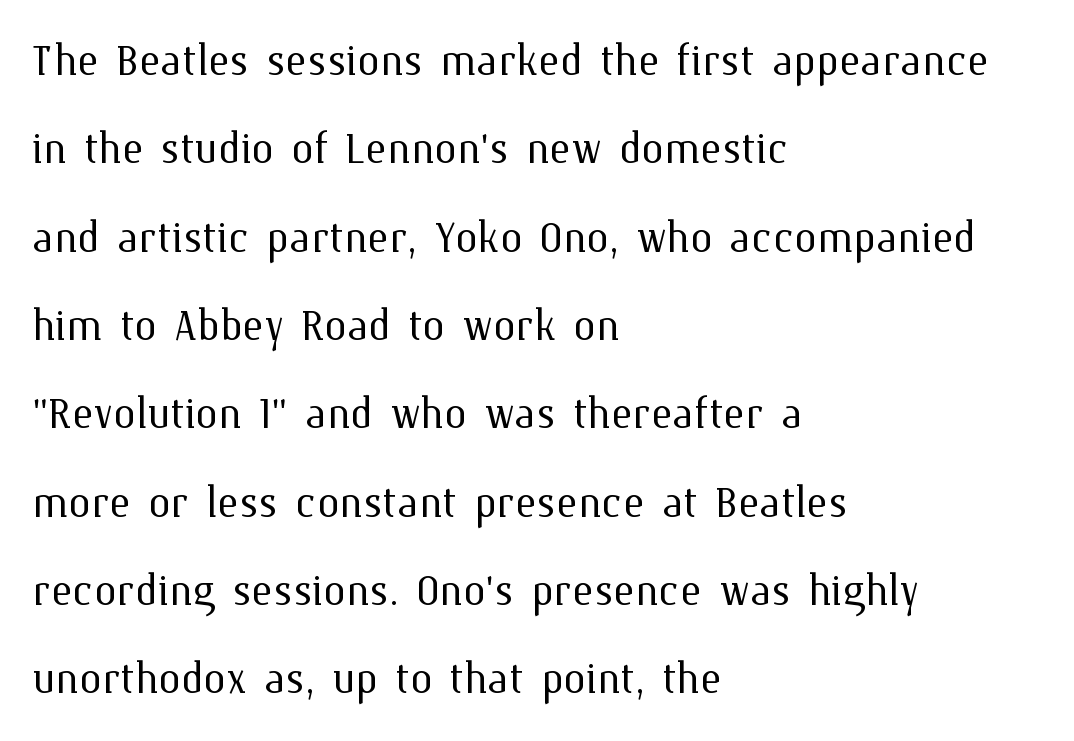
Q: Is the text bold? A: No.
Q: Is the text italic (slanted)? A: No, it is upright.
Q: Is the text underlined? A: No.
Q: How is the paragraph aligned? A: Left-aligned.
Q: Is the spacing between letters normal or unusually wide? A: Normal.
Q: Is the spacing between lines tight, normal or loose? A: Normal.
Q: Width (condensed, normal, or wide)? A: Normal.
Q: Stroke contrast? A: Medium.
Q: x-height? A: Medium.
Q: Monospaced? A: No.
